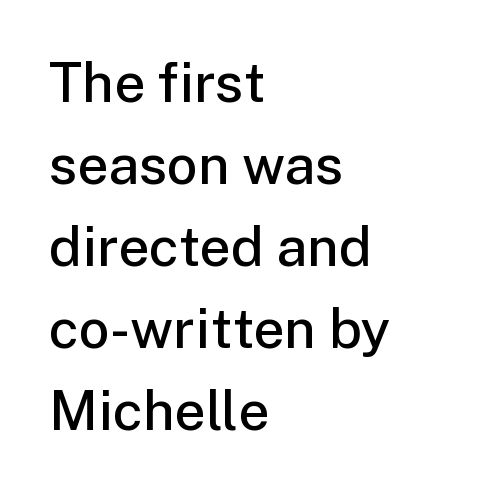
Q: Is the text bold? A: Semi-bold.
Q: Is the text italic (slanted)? A: No, it is upright.
Q: Is the typeface a serif or a sans-serif typeface? A: Sans-serif.
Q: Is the text underlined? A: No.
Q: How is the paragraph aligned? A: Left-aligned.
Q: Is the spacing between letters normal or unusually wide? A: Normal.
Q: Is the spacing between lines tight, normal or loose? A: Normal.
Q: Width (condensed, normal, or wide)? A: Normal.
Q: Stroke contrast? A: Low.
Q: x-height? A: Medium.
Q: Monospaced? A: No.
